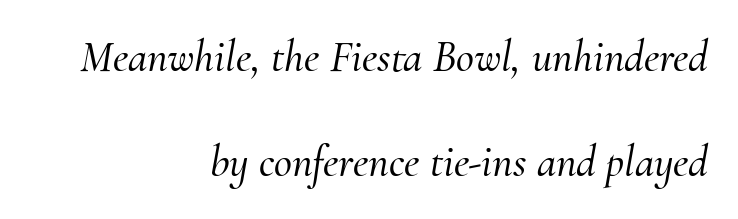
{"serif": "yes", "italic": "yes", "lean": "right", "slant_degrees": 10, "width": "normal", "stroke_contrast": "medium", "x_height": "small", "monospaced": "no", "underline": "no", "align": "right", "line_spacing": "loose", "line_spacing_ratio": 2.38, "letter_spacing": "normal", "letter_spacing_em": 0.0, "glyph_px": 44}
